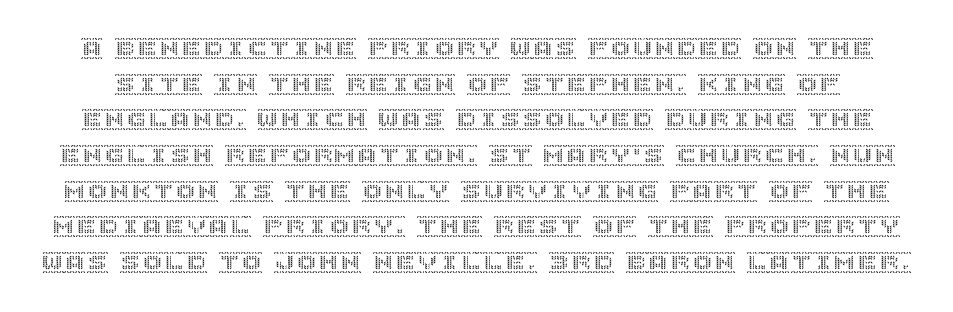
{"italic": "no", "underline": "no", "line_spacing": "normal", "line_spacing_ratio": 1.62, "letter_spacing": "normal", "letter_spacing_em": 0.0, "glyph_px": 22}
